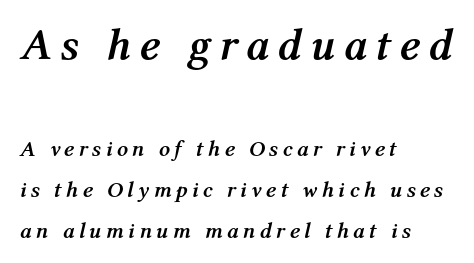
The image shows 44 px semibold type, italic (leaning right); set left-aligned, line spacing 1.86x, not underlined; the first (top) block is 2.0x larger; medium stroke contrast and a medium x-height.
